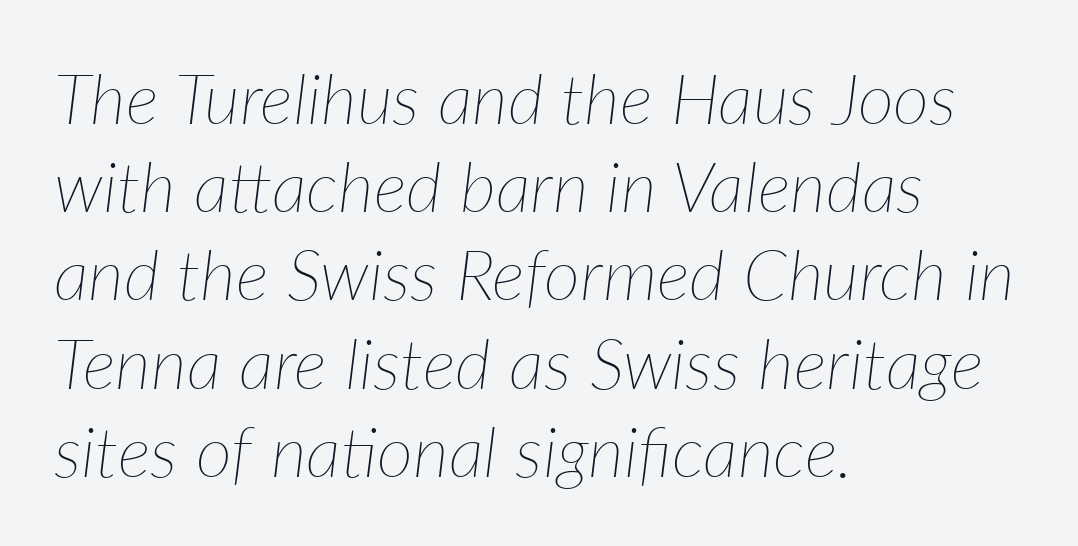
{"italic": "yes", "lean": "right", "slant_degrees": 7, "bold": "no", "weight": "thin", "width": "normal", "stroke_contrast": "low", "x_height": "medium", "monospaced": "no", "underline": "no", "align": "left", "line_spacing": "normal", "line_spacing_ratio": 1.26, "letter_spacing": "normal", "letter_spacing_em": 0.0, "glyph_px": 70}
